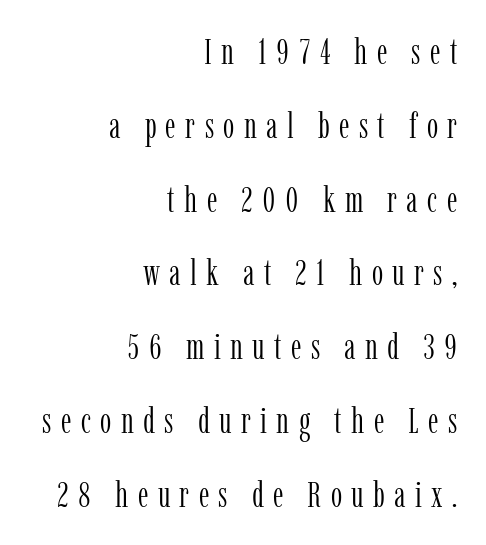
All the whitespace from short lines collects on the left. The lettering stays uniformly vertical, giving the passage a roman look. Clear beneath every line of the passage. Does extra space separate the letters? Yes, quite a lot of it. The typesetting does not lean heavy: it is not bold.
